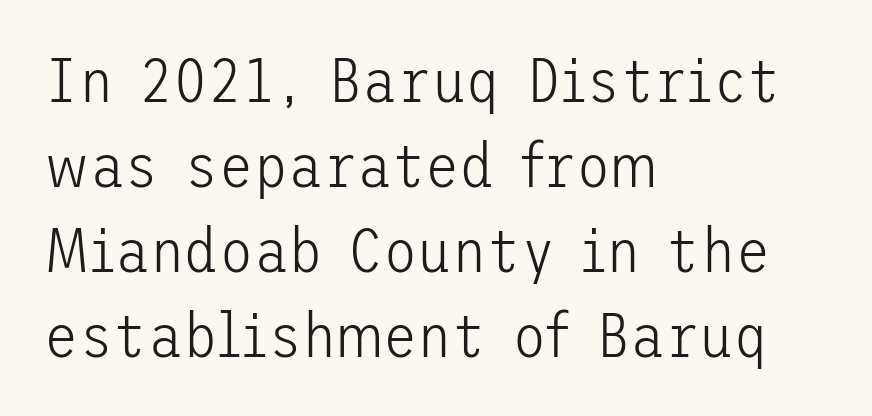
{"serif": "no", "italic": "no", "bold": "no", "weight": "light", "width": "normal", "stroke_contrast": "low", "x_height": "medium", "underline": "no", "align": "left", "line_spacing": "normal", "line_spacing_ratio": 1.35, "letter_spacing": "normal", "letter_spacing_em": 0.0, "glyph_px": 63}
